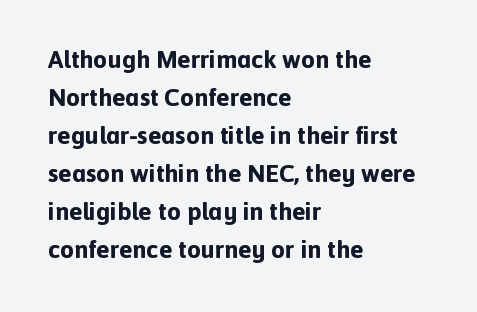
Leftover space on each line is placed entirely after the last word. Normally led — the rows are evenly, conventionally spaced. Type without underlining. Here the glyphs are tracked normally, forming tight word shapes.
